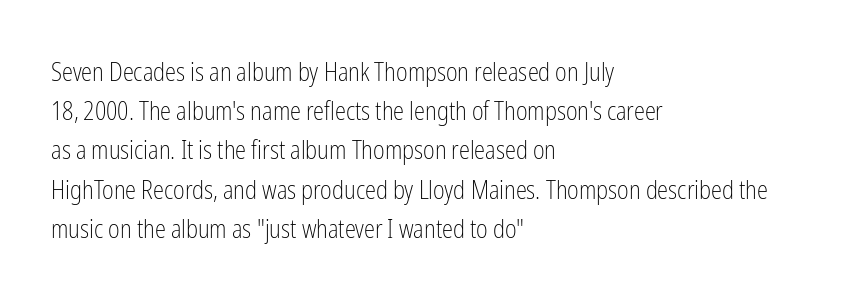
The image shows 25 px text type, upright; set left-aligned, normal line spacing (1.57x), normal letter spacing, not underlined.
